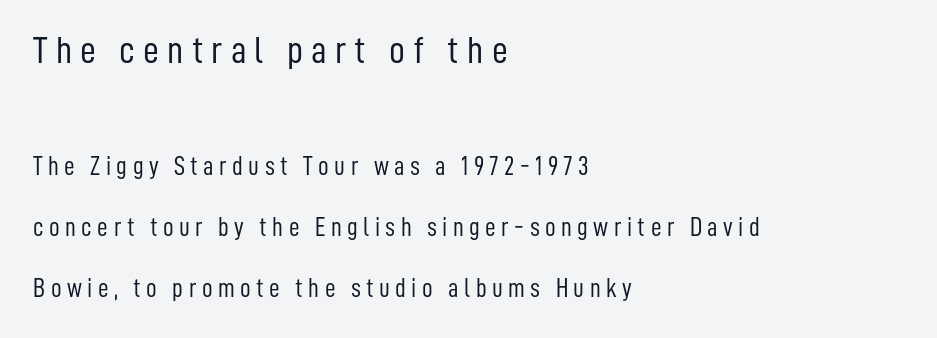
The image shows 39 px light, condensed sans-serif type, upright; set left-aligned, loose line spacing (2.34x), unusually wide letter spacing (+0.21 em), not underlined; the first (top) block is 1.5x larger; low stroke contrast and a medium x-height.
